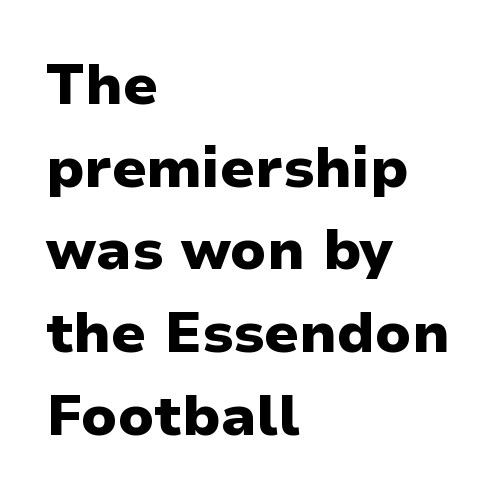
The designer went with a sans here, leaving each stem footless. Alignment: flush left. The letters stand straight up with perfectly vertical stems. A normal amount of white space separates one row of letters from the next. The tracking reads as untouched default to a designer's eye. Note the varied advance widths — an 'i' is clearly narrower than an 'm'.
